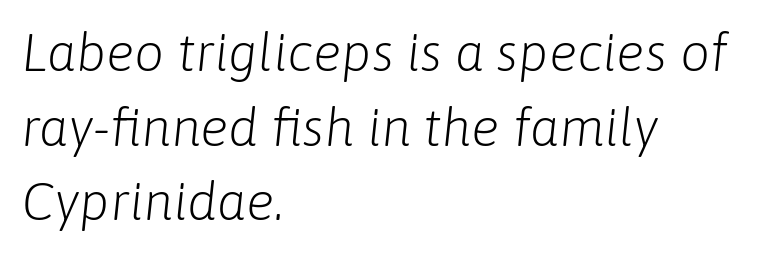
{"italic": "yes", "lean": "right", "slant_degrees": 6, "bold": "no", "weight": "light", "width": "normal", "stroke_contrast": "low", "x_height": "medium", "monospaced": "no", "underline": "no", "align": "left", "line_spacing": "normal", "line_spacing_ratio": 1.41, "letter_spacing": "normal", "letter_spacing_em": 0.0, "glyph_px": 53}
